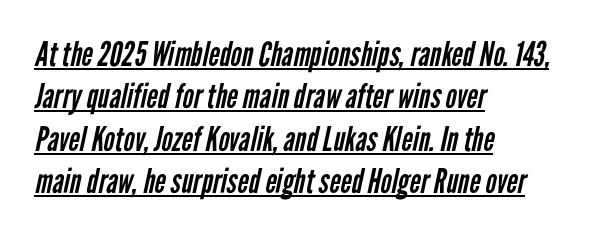
The image shows 34 px regular-weight, condensed sans-serif type; set left-aligned, normal line spacing (1.25x), normal letter spacing, underlined; low stroke contrast and a medium x-height.
